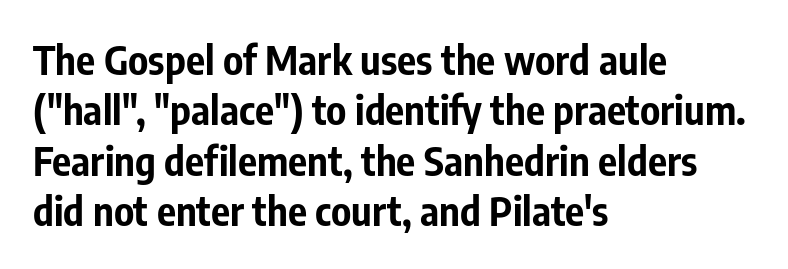
Does the weight exceed regular? Yes, all the way to bold. Does the leading feel generous? No, just average. Notice how the stems are strictly vertical — no italics here. The designer went with a sans here, leaving each stem footless. A bare baseline throughout the passage. Do the characters align in a grid? No, the font is proportional.
